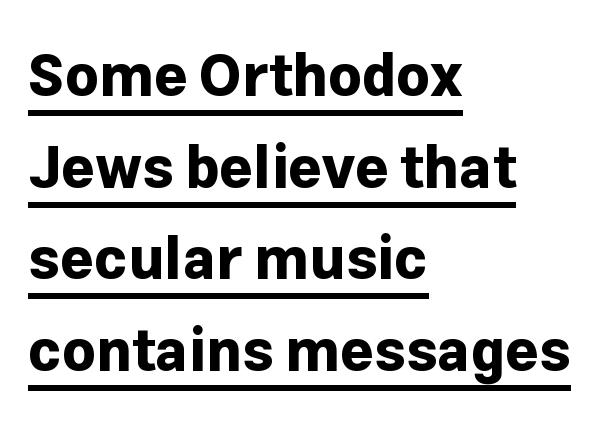
Q: Is the text bold? A: Yes.
Q: Is the text italic (slanted)? A: No, it is upright.
Q: Is the typeface a serif or a sans-serif typeface? A: Sans-serif.
Q: Is the text underlined? A: Yes.
Q: How is the paragraph aligned? A: Left-aligned.
Q: Is the spacing between letters normal or unusually wide? A: Normal.
Q: Is the spacing between lines tight, normal or loose? A: Normal.
Q: Width (condensed, normal, or wide)? A: Normal.
Q: Stroke contrast? A: Low.
Q: x-height? A: Medium.
Q: Monospaced? A: No.
